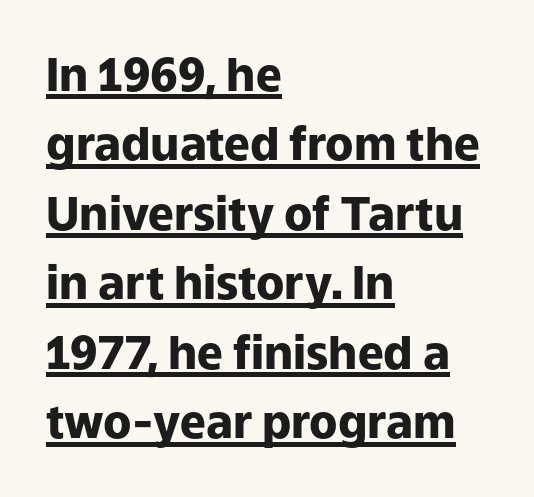
The image shows 46 px heavy sans-serif type, upright; set left-aligned, normal line spacing (1.51x), normal letter spacing, underlined; low stroke contrast and a medium x-height.
